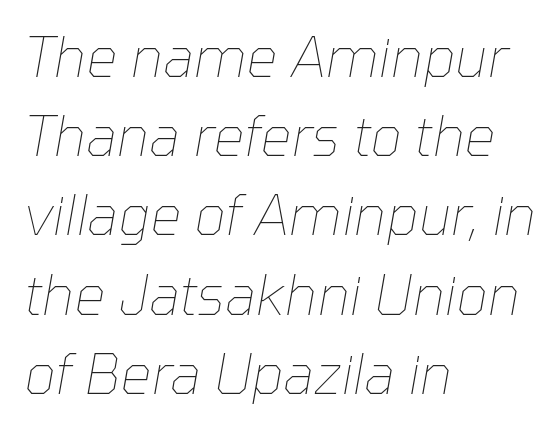
The glyphs are unaccompanied by any horizontal stroke below them. Characters are canted at an angle relative to the baseline's perpendicular. What stands out about the letter spacing? Nothing — it is the standard amount. The face used here is proportionally spaced, like ordinary book or web type.
